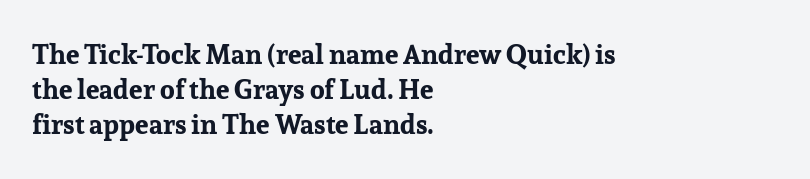
The image shows 27 px bold type, upright; set left-aligned, normal line spacing (1.3x), normal letter spacing, not underlined.
